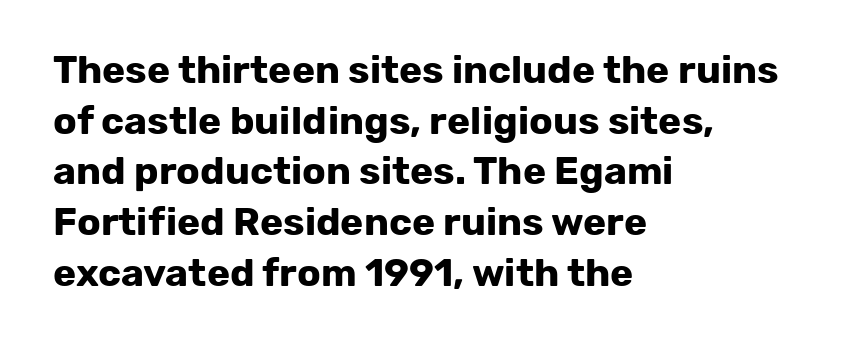
Q: Is the text bold? A: Yes.
Q: Is the text italic (slanted)? A: No, it is upright.
Q: Is the typeface a serif or a sans-serif typeface? A: Sans-serif.
Q: Is the text underlined? A: No.
Q: How is the paragraph aligned? A: Left-aligned.
Q: Is the spacing between letters normal or unusually wide? A: Normal.
Q: Is the spacing between lines tight, normal or loose? A: Normal.
Q: Width (condensed, normal, or wide)? A: Normal.
Q: Stroke contrast? A: Low.
Q: x-height? A: Medium.
Q: Monospaced? A: No.
